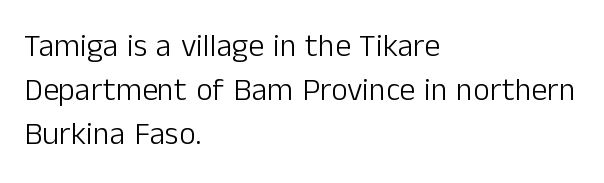
The image shows 32 px light sans-serif type, upright; set left-aligned, normal line spacing (1.38x), normal letter spacing, not underlined; low stroke contrast and a medium x-height.
